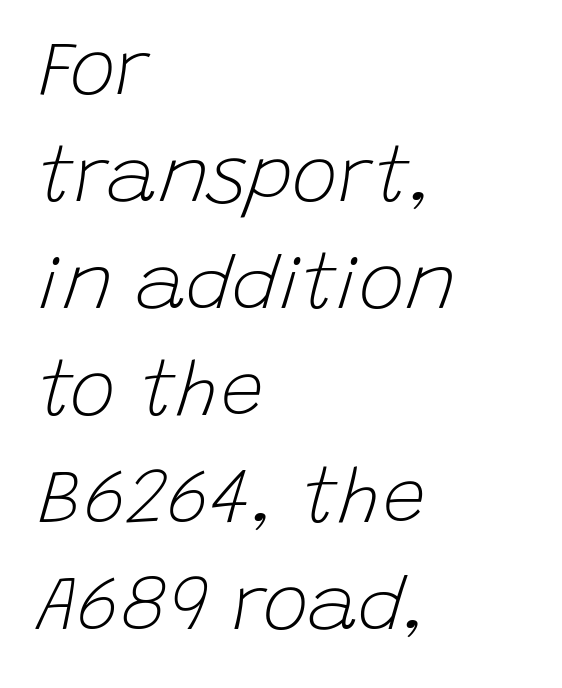
The image shows 77 px light type, italic (leaning right); set left-aligned, normal line spacing (1.39x), normal letter spacing, not underlined; low stroke contrast and a large x-height.
